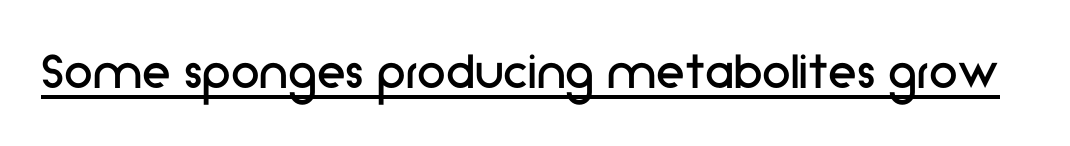
The image shows 58 px regular-weight sans-serif type, upright; set normal letter spacing, underlined; low stroke contrast and a medium x-height.
